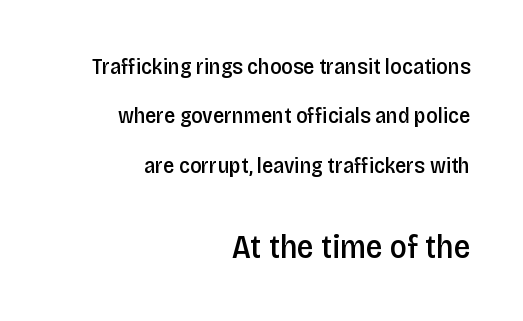
Honestly, the letter spacing is just normal — you wouldn't notice it. You can tell it's not italic because the verticals are truly vertical. If you squint, the bottom block still reads clearly — it's the larger of the two. Grotesque or geometric, the face here clearly has no serifs.
